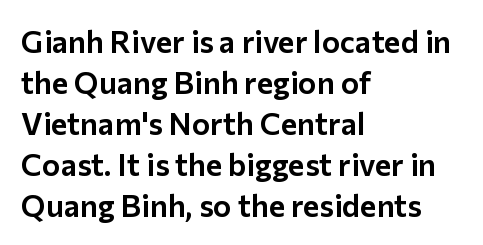
The image shows 31 px sans-serif type, upright; set left-aligned, normal line spacing (1.32x), normal letter spacing, not underlined; low stroke contrast and a medium x-height.
